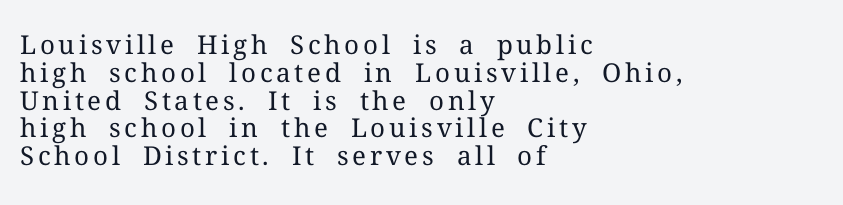
Q: Is the text bold? A: No.
Q: Is the text italic (slanted)? A: No, it is upright.
Q: Is the text underlined? A: No.
Q: How is the paragraph aligned? A: Left-aligned.
Q: Is the spacing between lines tight, normal or loose? A: Tight.
